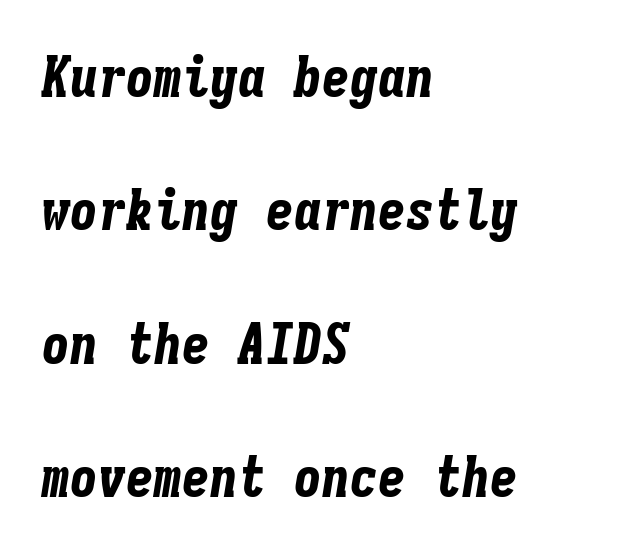
The rendering uses a large line-height, opening up the rows. The specimen omits any rule beneath the text block's lines. The letters sit at their default tracking, neither squeezed nor spread. This sample uses an oblique cut, with every glyph tilted off the vertical. The face used here has the dense, thick strokes of a bold.
